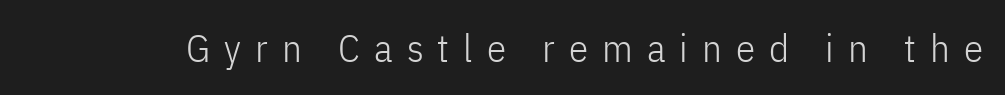
The image shows 39 px light, condensed sans-serif type, upright; set unusually wide letter spacing (+0.36 em), not underlined; low stroke contrast and a medium x-height.
